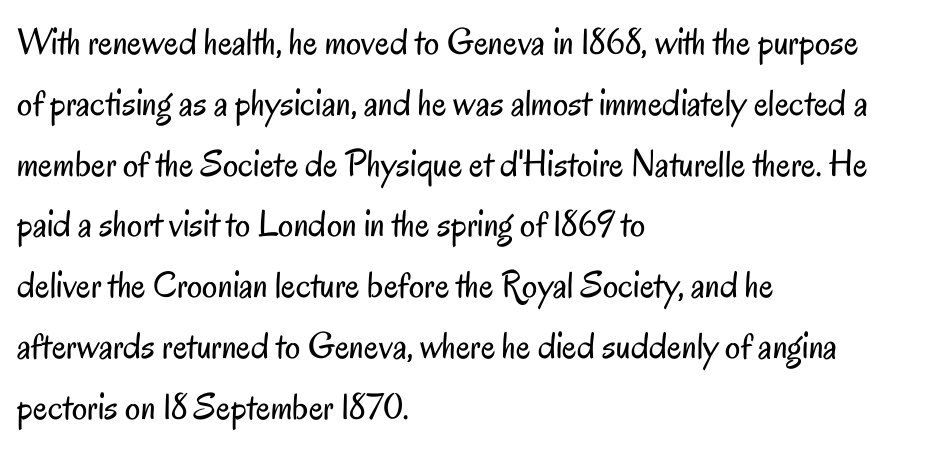
The font's upright variant was chosen for this text. A typesetter would label this face a sans. Observe the ordinary spacing: letters are neighbours, not strangers. Any mark beneath the type? The region is blank.
